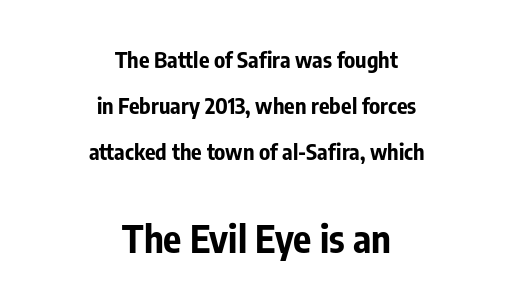
The image shows 38 px bold, condensed sans-serif type, upright; set centered, loose line spacing (2.08x), normal letter spacing, not underlined; the second (bottom) block is 1.73x larger; low stroke contrast and a medium x-height.
